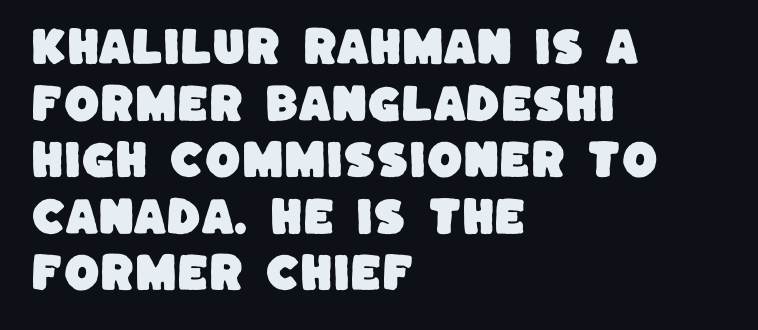
The image shows 41 px sans-serif type; set left-aligned, normal line spacing (1.38x), normal letter spacing, not underlined; low stroke contrast and a large x-height.
